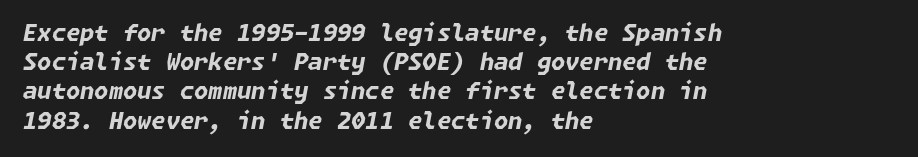
The image shows 23 px bold type, italic (leaning right); set left-aligned, normal line spacing (1.27x), normal letter spacing, not underlined.
